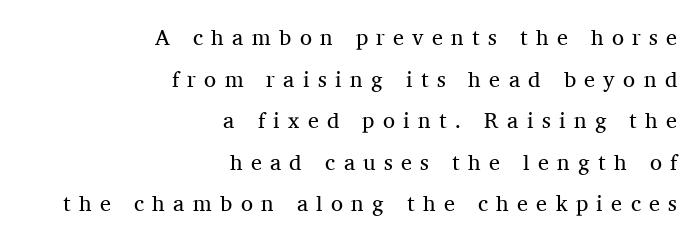
{"italic": "no", "bold": "no", "underline": "no", "align": "right", "line_spacing_ratio": 1.89, "letter_spacing": "wide", "letter_spacing_em": 0.38, "glyph_px": 22}
